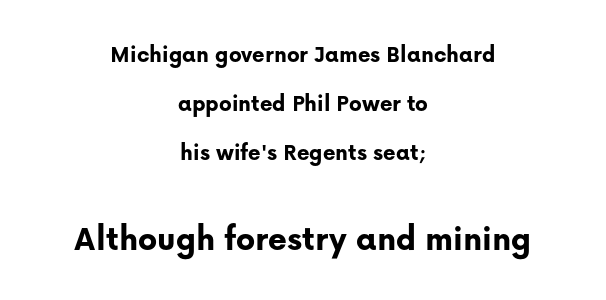
The text was rendered using a sans face with plain stroke endings. This is roman type, the default non-slanted kind. The lines in this sample share a center point and differ in where they start and stop. Just letters on the line, the space beneath them empty.
